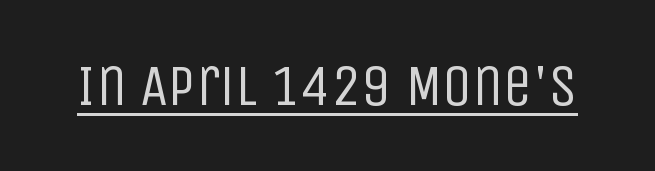
The image shows 59 px regular-weight, condensed sans-serif type, upright; set normal letter spacing, underlined; low stroke contrast and a large x-height.
